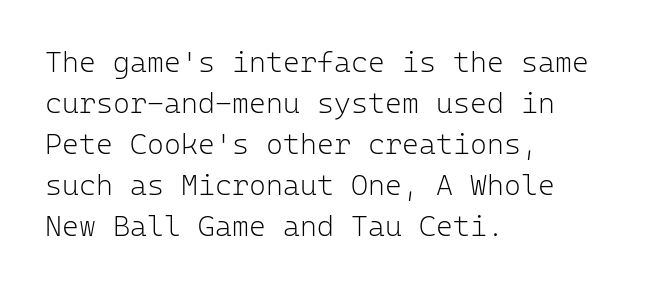
The image shows 29 px light sans-serif type, upright, monospaced; set left-aligned, normal line spacing (1.41x), normal letter spacing, not underlined; low stroke contrast and a medium x-height.
